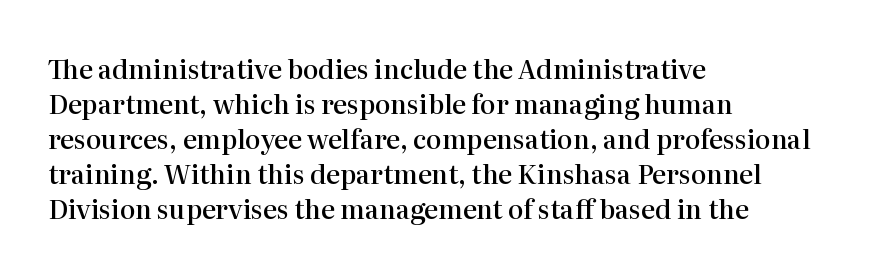
Tracking here is standard; glyphs follow each other at the usual distance. Posture: vertical. This block has exactly the height ordinary leading produces. On the weight axis this lands at semibold, roughly 600. Underline: absent. The rag falls on the right side of this text block.
